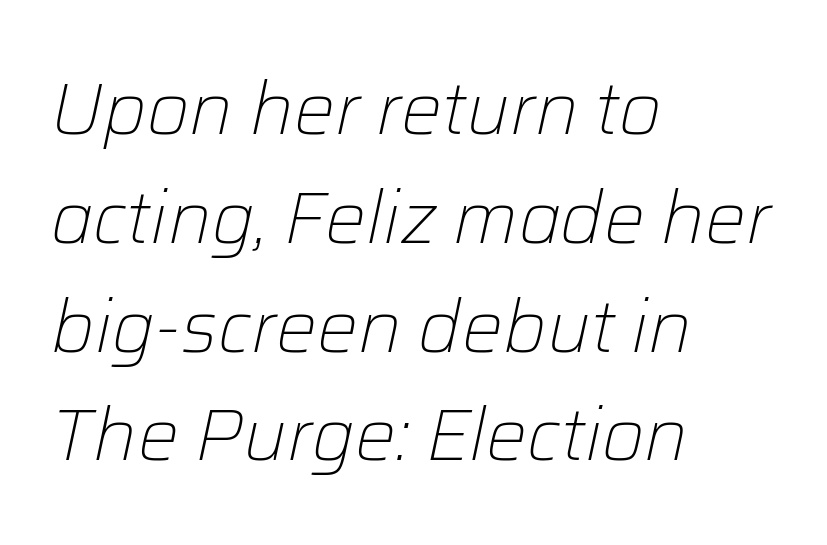
The image shows 73 px light type, italic (leaning right); set left-aligned, normal line spacing (1.49x), normal letter spacing, not underlined; low stroke contrast and a medium x-height.
